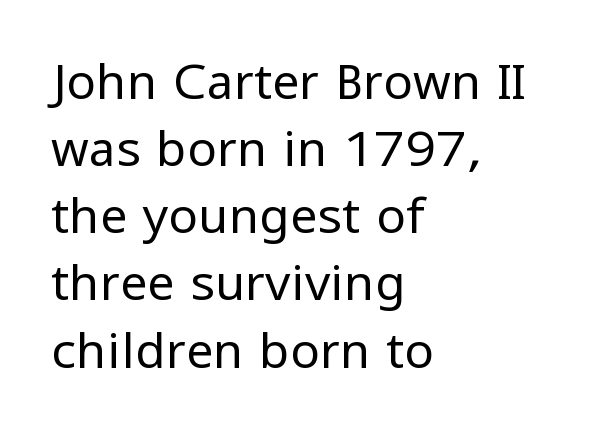
The image shows 49 px regular-weight sans-serif type, upright; set left-aligned, normal line spacing (1.37x), normal letter spacing, not underlined; low stroke contrast and a medium x-height.
